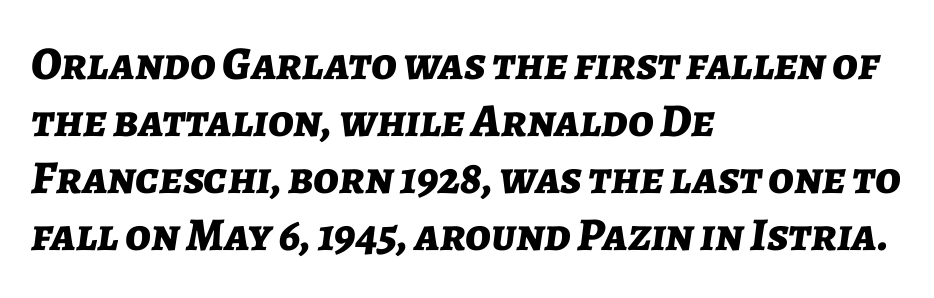
A typesetter would call this proportional, since set widths differ per character. Looking at the ascenders, they clearly lean. Where is the straight margin? On the left. Nobody touched the tracking dial on this one. This is heavy type, rendered in bold. This rendering features lettering with no underline.
